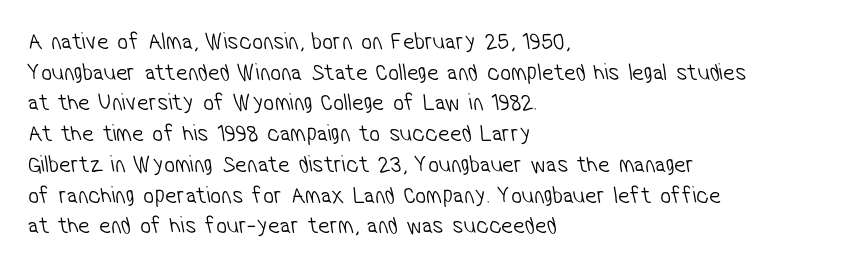
The image shows 24 px text type; set left-aligned, normal line spacing (1.28x), normal letter spacing, not underlined.
